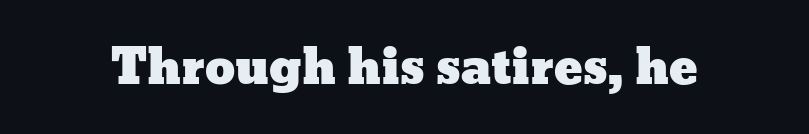
The image shows 48 px wide type, upright; set normal letter spacing, not underlined; low stroke contrast and a medium x-height.
